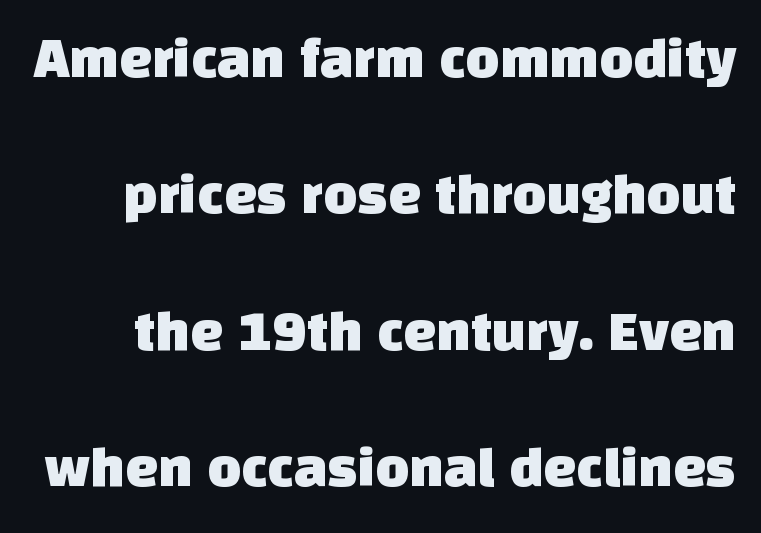
{"serif": "no", "width": "normal", "stroke_contrast": "low", "x_height": "large", "monospaced": "no", "underline": "no", "line_spacing": "loose", "line_spacing_ratio": 2.35, "letter_spacing": "normal", "letter_spacing_em": 0.0, "glyph_px": 58}
